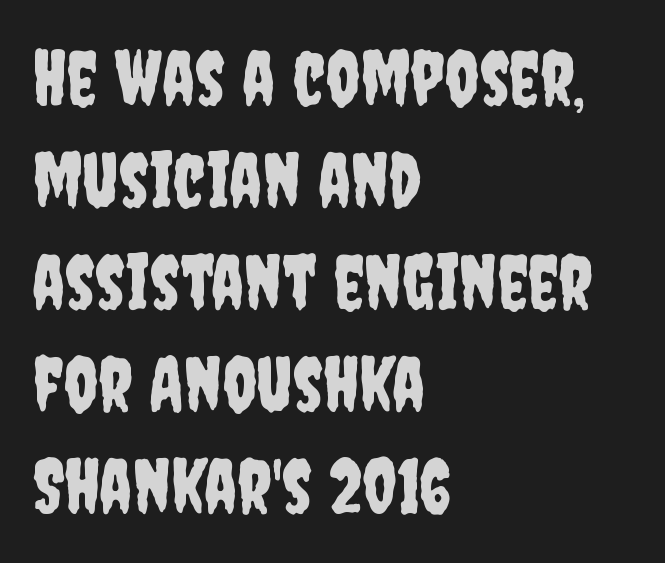
Q: Is the text italic (slanted)? A: No, it is upright.
Q: Is the typeface a serif or a sans-serif typeface? A: Sans-serif.
Q: Is the text underlined? A: No.
Q: How is the paragraph aligned? A: Left-aligned.
Q: Is the spacing between letters normal or unusually wide? A: Normal.
Q: Is the spacing between lines tight, normal or loose? A: Normal.
Q: Width (condensed, normal, or wide)? A: Condensed.
Q: Stroke contrast? A: Low.
Q: x-height? A: Large.
Q: Monospaced? A: No.
